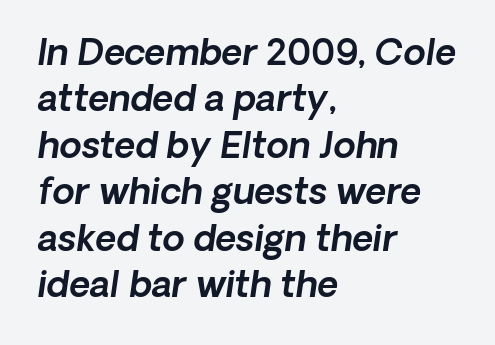
{"italic": "yes", "lean": "right", "slant_degrees": 8, "width": "normal", "x_height": "medium", "monospaced": "no", "underline": "no", "align": "left", "line_spacing": "normal", "line_spacing_ratio": 1.29, "letter_spacing": "normal", "letter_spacing_em": 0.0, "glyph_px": 36}
